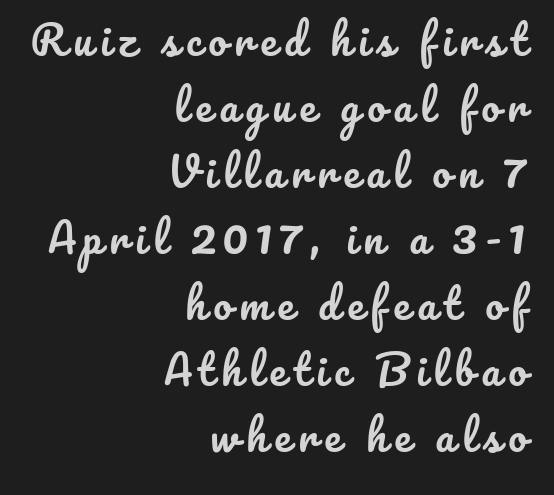
{"width": "normal", "stroke_contrast": "low", "x_height": "small", "monospaced": "no", "underline": "no", "align": "right", "line_spacing": "normal", "line_spacing_ratio": 1.61, "glyph_px": 41}
